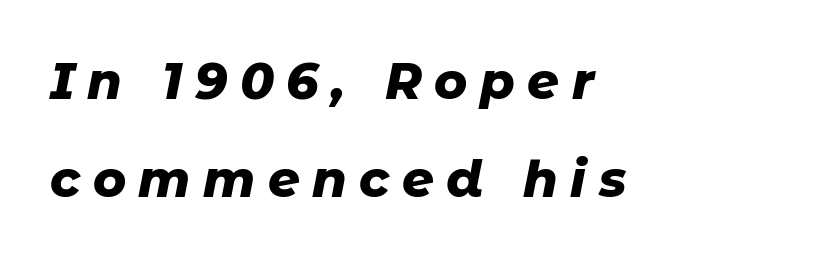
Q: Is the text bold? A: Yes.
Q: Is the text italic (slanted)? A: Yes, it leans right by about 11 degrees.
Q: Is the text underlined? A: No.
Q: How is the paragraph aligned? A: Left-aligned.
Q: Is the spacing between letters normal or unusually wide? A: Unusually wide.
Q: Is the spacing between lines tight, normal or loose? A: Loose.
Q: Width (condensed, normal, or wide)? A: Normal.
Q: Stroke contrast? A: Low.
Q: x-height? A: Medium.
Q: Monospaced? A: No.
